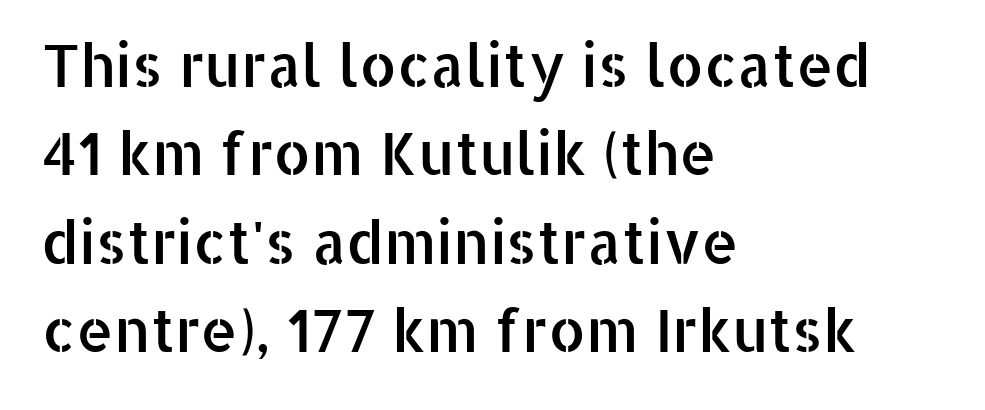
{"serif": "no", "italic": "no", "width": "normal", "stroke_contrast": "low", "x_height": "medium", "monospaced": "no", "underline": "no", "align": "left", "line_spacing": "normal", "line_spacing_ratio": 1.5, "letter_spacing": "normal", "letter_spacing_em": 0.0, "glyph_px": 59}
